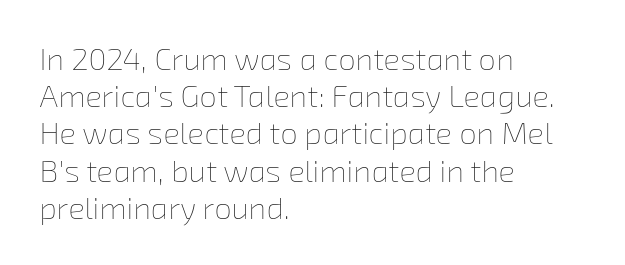
Leftover space on each line is placed entirely after the last word. A typesetter would call this proportional, since set widths differ per character. Weight: not bold — regular or lighter. Does extra space separate the letters? No, they use regular spacing. The specimen omits any rule beneath the text block's lines.
